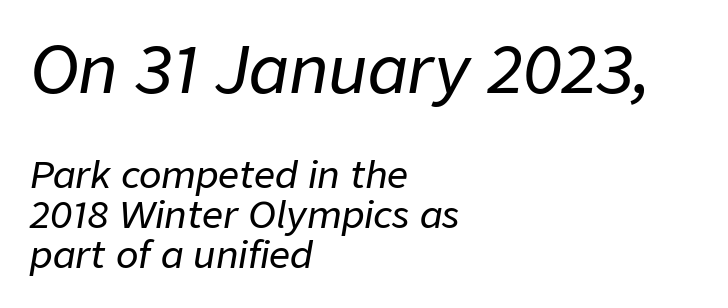
Q: Is the text italic (slanted)? A: Yes, it leans right by about 9 degrees.
Q: Is the text underlined? A: No.
Q: How is the paragraph aligned? A: Left-aligned.
Q: Is the spacing between letters normal or unusually wide? A: Normal.
Q: Is the spacing between lines tight, normal or loose? A: Tight.
Q: Which block of text is set in a larger size, the first (top) or the second (bottom)? A: The first (top) one.
Q: Width (condensed, normal, or wide)? A: Normal.
Q: Stroke contrast? A: Low.
Q: x-height? A: Medium.
Q: Monospaced? A: No.
